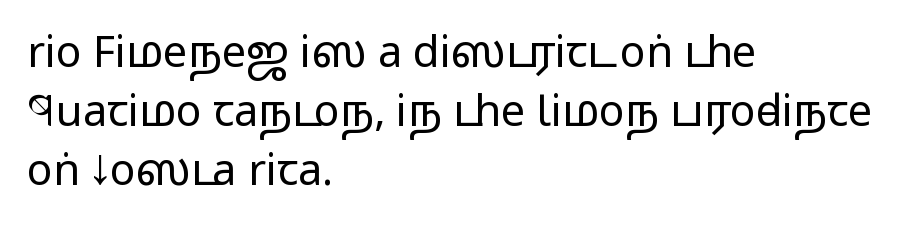
{"serif": "no", "italic": "no", "bold": "no", "weight": "regular", "width": "wide", "stroke_contrast": "low", "x_height": "medium", "monospaced": "no", "underline": "no", "align": "left", "line_spacing": "normal", "line_spacing_ratio": 1.37, "letter_spacing": "normal", "letter_spacing_em": 0.0, "glyph_px": 43}
